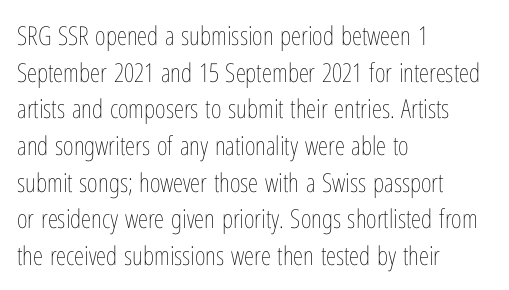
{"italic": "no", "bold": "no", "underline": "no", "align": "left", "line_spacing": "normal", "line_spacing_ratio": 1.41, "letter_spacing": "normal", "letter_spacing_em": 0.0, "glyph_px": 26}
